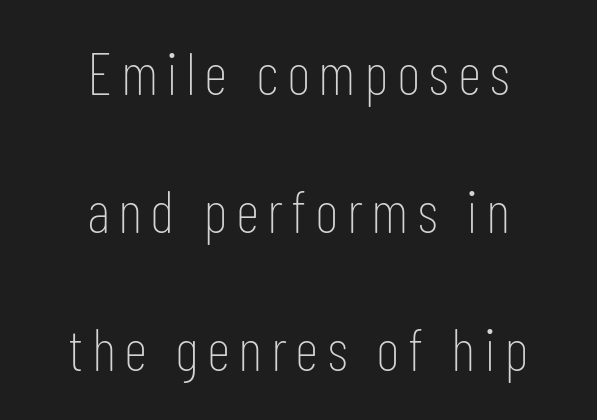
{"serif": "no", "italic": "no", "bold": "no", "weight": "thin", "width": "condensed", "stroke_contrast": "low", "x_height": "medium", "monospaced": "no", "underline": "no", "align": "center", "line_spacing": "loose", "line_spacing_ratio": 2.34, "glyph_px": 59}
